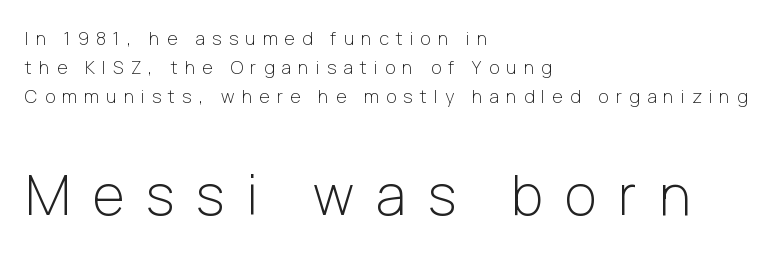
The image shows 55 px light sans-serif type, upright; set left-aligned, normal line spacing (1.62x), unusually wide letter spacing (+0.4 em), not underlined; the second (bottom) block is 3.06x larger; low stroke contrast and a medium x-height.
